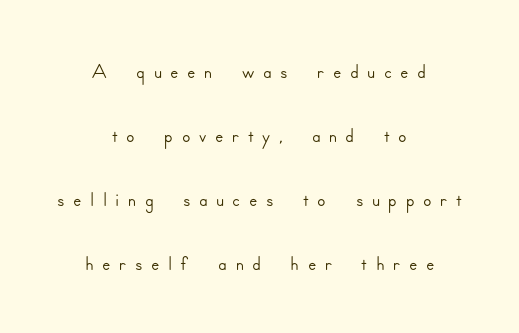
{"serif": "no", "italic": "no", "width": "normal", "stroke_contrast": "low", "x_height": "small", "monospaced": "no", "underline": "no", "align": "center", "line_spacing": "loose", "line_spacing_ratio": 2.06, "letter_spacing": "wide", "letter_spacing_em": 0.27, "glyph_px": 31}
